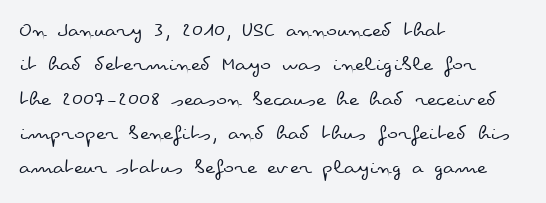
Q: Is the text bold? A: No.
Q: Is the text italic (slanted)? A: No, it is upright.
Q: Is the text underlined? A: No.
Q: How is the paragraph aligned? A: Left-aligned.
Q: Is the spacing between letters normal or unusually wide? A: Normal.
Q: Is the spacing between lines tight, normal or loose? A: Normal.
